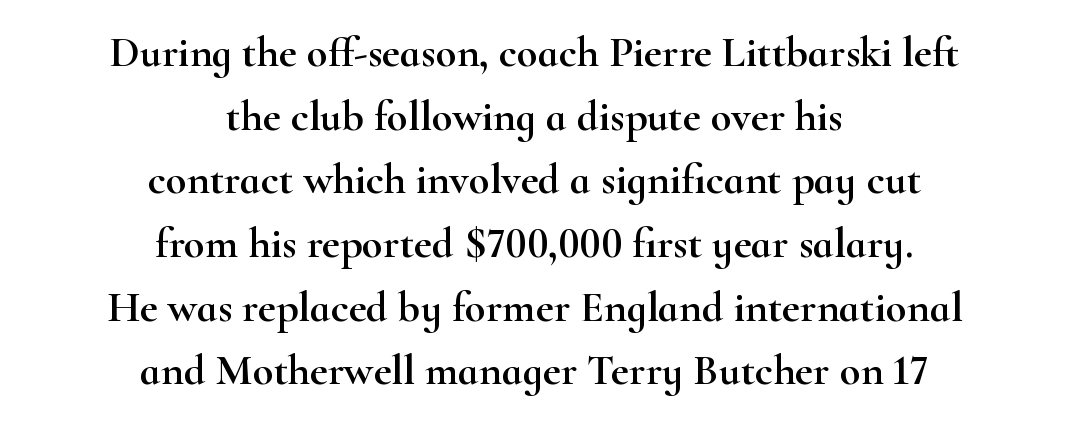
The image shows 43 px wide serif type, upright; set centered, normal line spacing (1.48x), normal letter spacing, not underlined; high stroke contrast and a small x-height.
